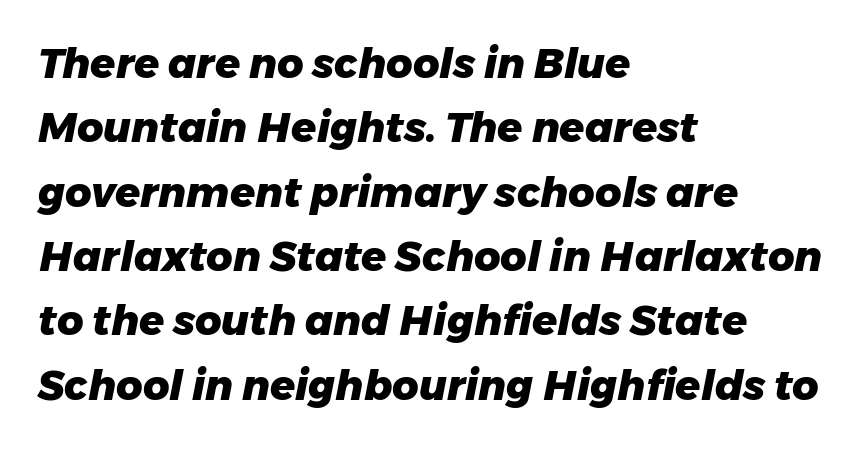
Q: Is the text bold? A: Yes.
Q: Is the text italic (slanted)? A: Yes, it leans right by about 11 degrees.
Q: Is the text underlined? A: No.
Q: How is the paragraph aligned? A: Left-aligned.
Q: Is the spacing between letters normal or unusually wide? A: Normal.
Q: Is the spacing between lines tight, normal or loose? A: Normal.
Q: Width (condensed, normal, or wide)? A: Normal.
Q: Stroke contrast? A: Low.
Q: x-height? A: Medium.
Q: Monospaced? A: No.
